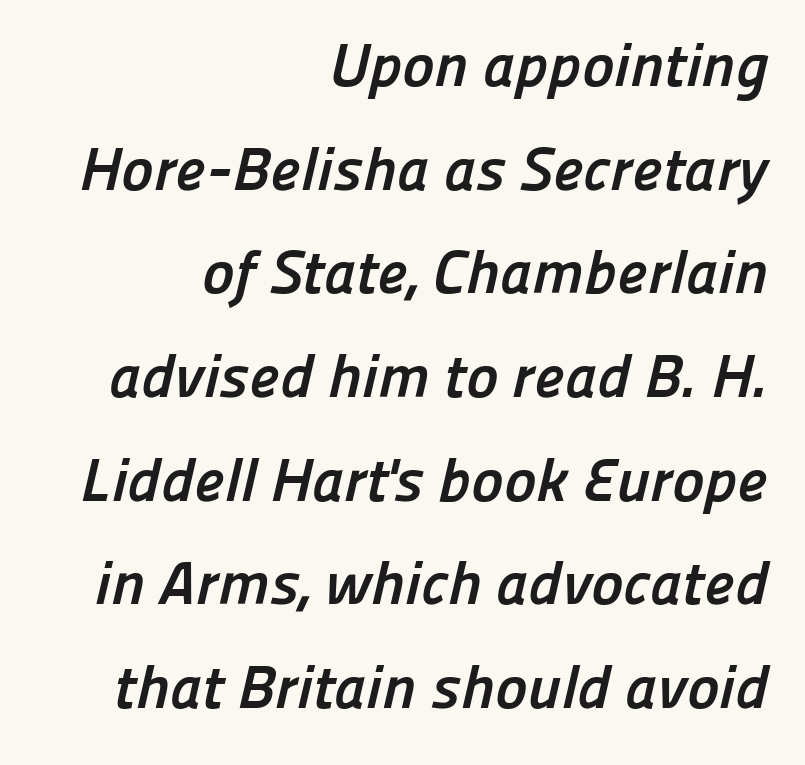
Do the characters align in a grid? No, the font is proportional. Heavy, bold letterforms. Underline: absent. I'd call this a sans setting — the letters go barefoot. The paragraph has a hard right edge and a soft left edge. Leading matches the norm, producing a regular column.
